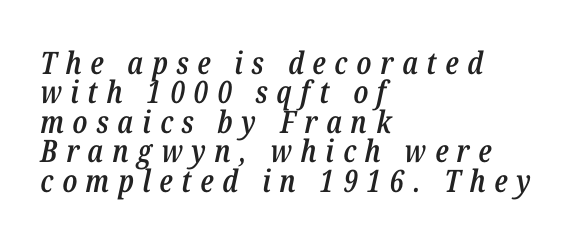
The image shows 31 px semibold, condensed type, italic (leaning right); set left-aligned, tight line spacing (0.95x), unusually wide letter spacing (+0.28 em), not underlined; low stroke contrast and a medium x-height.
